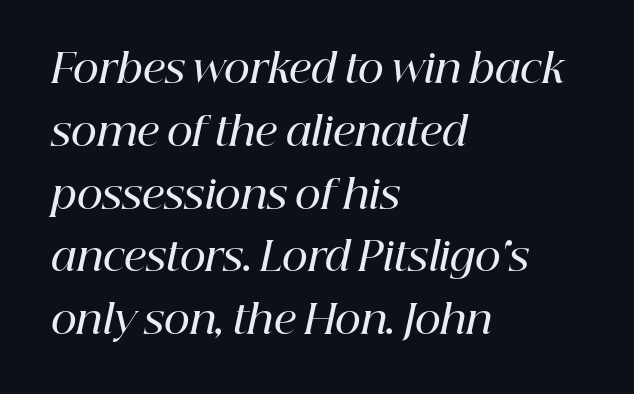
Students, note that the glyphs here touch the page at normal intervals. The text was rendered using a seriffed face with decorative stroke endings. Varying glyph widths throughout — classic text-font behaviour. Set as a demibold, roughly 600 on the weight scale.
